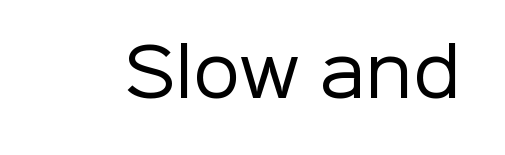
{"serif": "no", "italic": "no", "bold": "no", "weight": "regular", "width": "normal", "stroke_contrast": "low", "x_height": "medium", "monospaced": "no", "underline": "no", "letter_spacing": "normal", "letter_spacing_em": 0.0, "glyph_px": 66}
